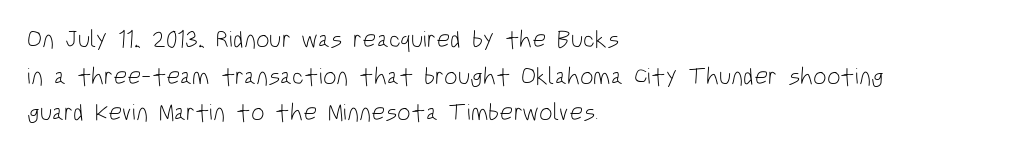
Standard letterfit; no display-style spreading of the glyphs. No chunkiness to these letters — they're not bold. This is roman type, the default non-slanted kind. Does the copy run flush right? No — it runs flush left.
